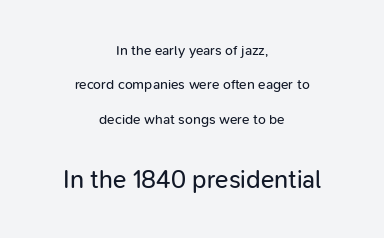
Q: Is the text bold? A: No.
Q: Is the text italic (slanted)? A: No, it is upright.
Q: Is the text underlined? A: No.
Q: How is the paragraph aligned? A: Centered.
Q: Is the spacing between letters normal or unusually wide? A: Normal.
Q: Is the spacing between lines tight, normal or loose? A: Loose.
Q: Which block of text is set in a larger size, the first (top) or the second (bottom)? A: The second (bottom) one.
